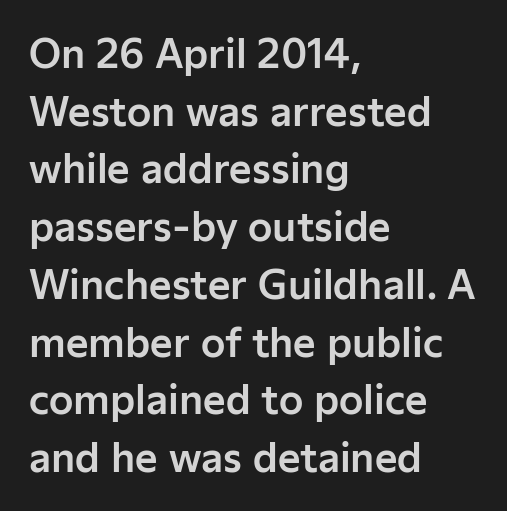
Glyph-to-glyph distance matches everyday printed text. Upright lettering throughout. Vertically, the passage feels balanced, rows spaced as you'd expect. Quick note: underline off. These lines are rendered in a variable-pitch font.
